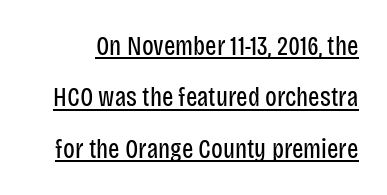
The image shows 27 px text type, upright; set loose line spacing (1.9x), normal letter spacing, underlined.
